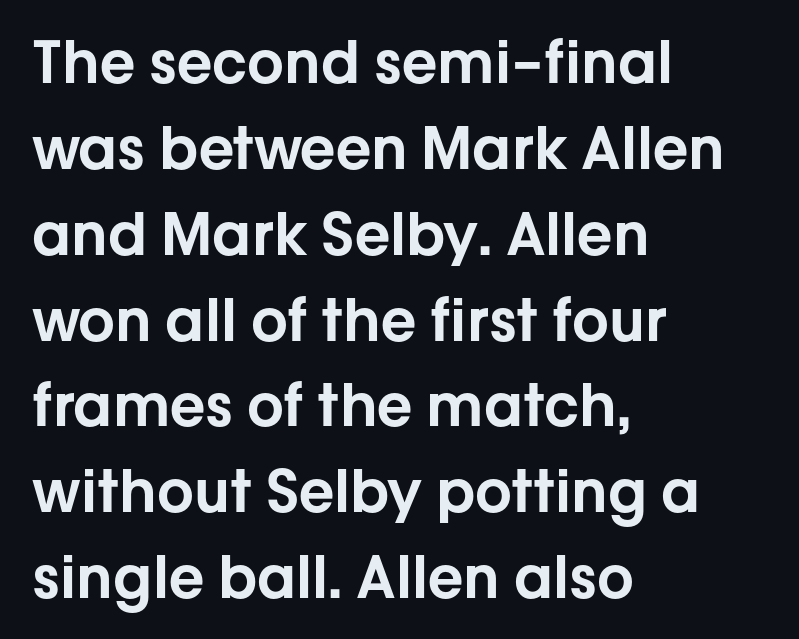
{"serif": "no", "italic": "no", "width": "normal", "stroke_contrast": "low", "x_height": "medium", "monospaced": "no", "underline": "no", "align": "left", "line_spacing": "normal", "line_spacing_ratio": 1.48, "letter_spacing": "normal", "letter_spacing_em": 0.0, "glyph_px": 58}
